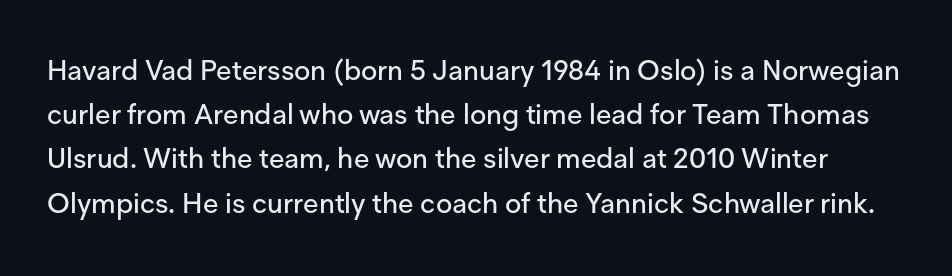
Q: Is the text italic (slanted)? A: No, it is upright.
Q: Is the typeface a serif or a sans-serif typeface? A: Sans-serif.
Q: Is the text underlined? A: No.
Q: Is the spacing between letters normal or unusually wide? A: Normal.
Q: Is the spacing between lines tight, normal or loose? A: Normal.
Q: Width (condensed, normal, or wide)? A: Normal.
Q: Stroke contrast? A: Low.
Q: x-height? A: Medium.
Q: Monospaced? A: No.
